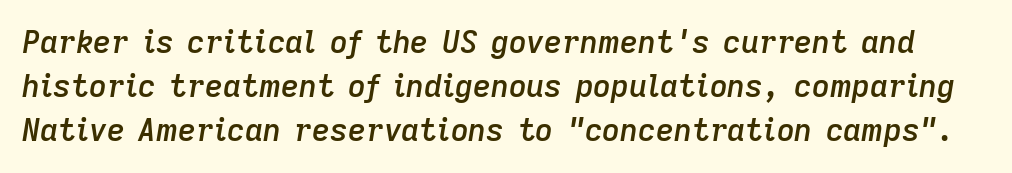
{"italic": "yes", "lean": "right", "slant_degrees": 9, "bold": "semi", "weight": "semibold", "width": "normal", "stroke_contrast": "low", "x_height": "medium", "monospaced": "no", "underline": "no", "line_spacing": "normal", "line_spacing_ratio": 1.42, "letter_spacing": "normal", "letter_spacing_em": 0.0, "glyph_px": 31}
